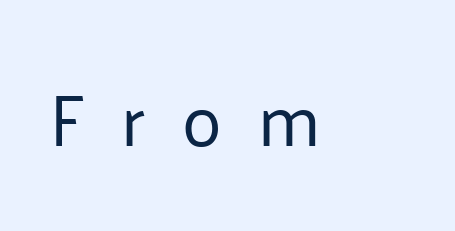
Q: Is the text bold? A: No.
Q: Is the text italic (slanted)? A: No, it is upright.
Q: Is the typeface a serif or a sans-serif typeface? A: Sans-serif.
Q: Is the text underlined? A: No.
Q: Is the spacing between letters normal or unusually wide? A: Unusually wide.
Q: Width (condensed, normal, or wide)? A: Normal.
Q: Stroke contrast? A: Low.
Q: x-height? A: Medium.
Q: Monospaced? A: No.
